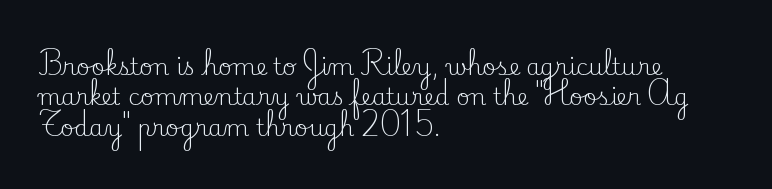
Q: Is the text bold? A: No.
Q: Is the text italic (slanted)? A: No, it is upright.
Q: Is the text underlined? A: No.
Q: How is the paragraph aligned? A: Left-aligned.
Q: Is the spacing between letters normal or unusually wide? A: Normal.
Q: Is the spacing between lines tight, normal or loose? A: Normal.
